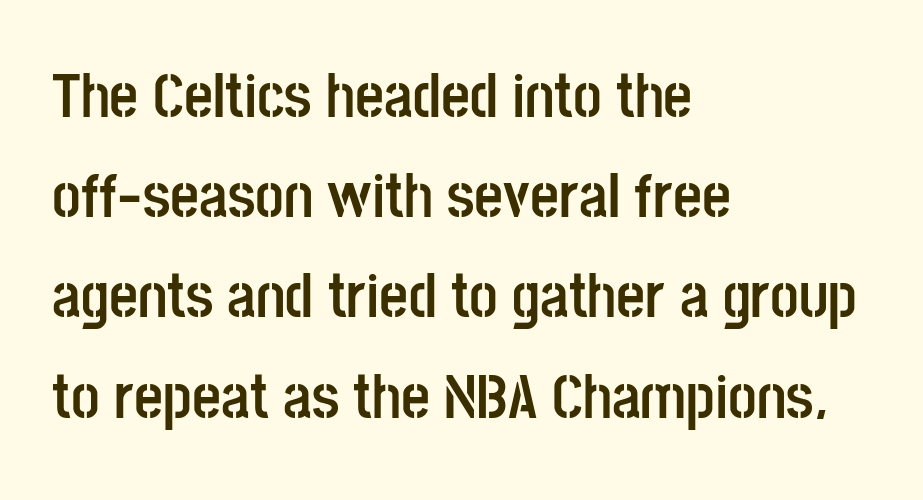
{"serif": "no", "italic": "no", "bold": "yes", "weight": "semibold", "width": "condensed", "stroke_contrast": "low", "x_height": "large", "monospaced": "no", "underline": "no", "align": "left", "line_spacing": "normal", "line_spacing_ratio": 1.59, "letter_spacing": "normal", "letter_spacing_em": 0.0, "glyph_px": 63}
